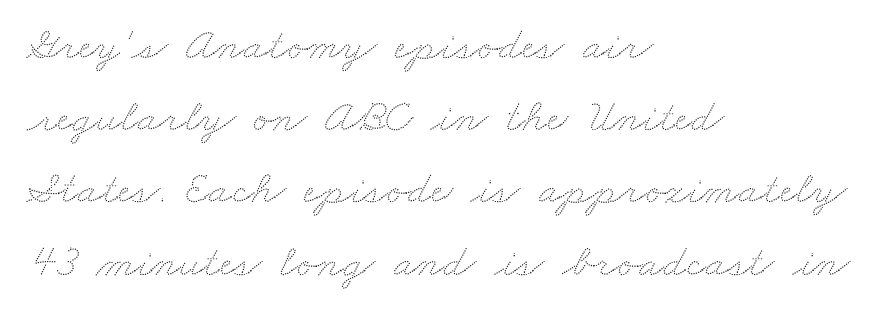
The image shows 46 px wide type; set left-aligned, normal line spacing (1.57x), normal letter spacing, not underlined; low stroke contrast and a small x-height.
